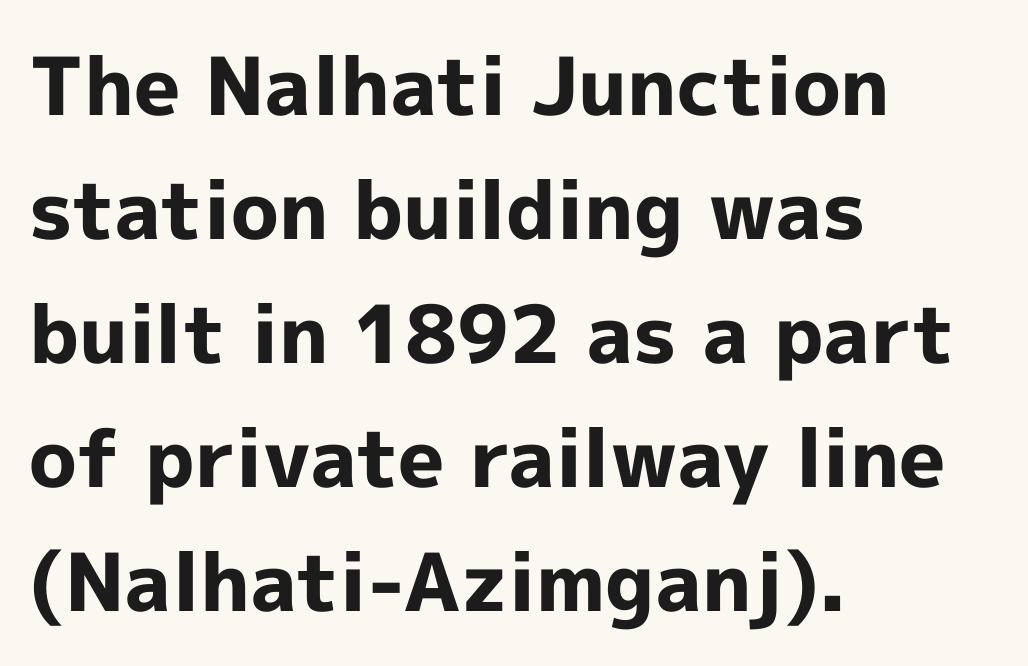
All the whitespace from short lines collects on the right. Typographically, this falls in the sans-serif category. The specimen reads as upright at a glance. Observe the ordinary spacing: letters are neighbours, not strangers. Any mark beneath the type? The region is blank. Notice how thick the strokes are: this is what a full bold looks like.
